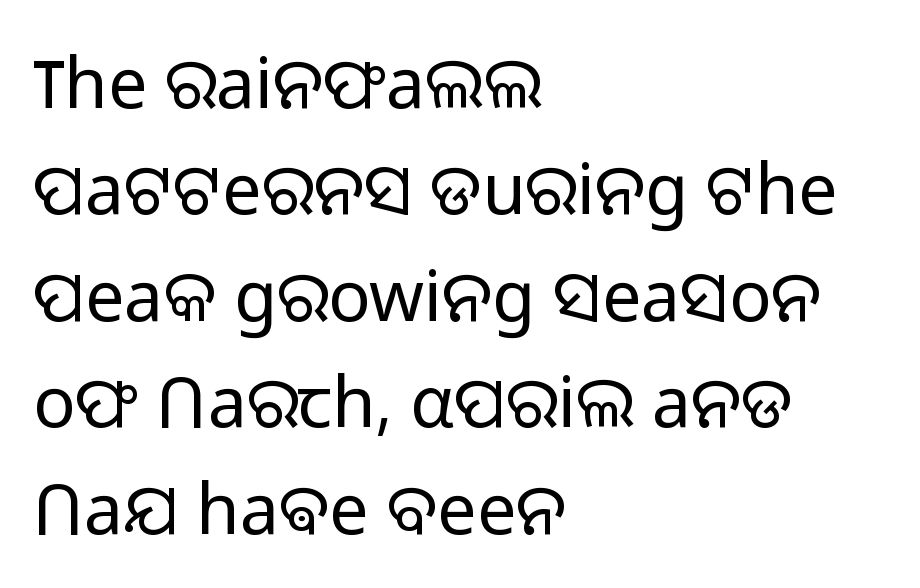
Q: Is the text bold? A: No.
Q: Is the text italic (slanted)? A: No, it is upright.
Q: Is the typeface a serif or a sans-serif typeface? A: Sans-serif.
Q: Is the text underlined? A: No.
Q: How is the paragraph aligned? A: Left-aligned.
Q: Is the spacing between letters normal or unusually wide? A: Normal.
Q: Is the spacing between lines tight, normal or loose? A: Normal.
Q: Width (condensed, normal, or wide)? A: Normal.
Q: Stroke contrast? A: Low.
Q: x-height? A: Medium.
Q: Monospaced? A: No.
